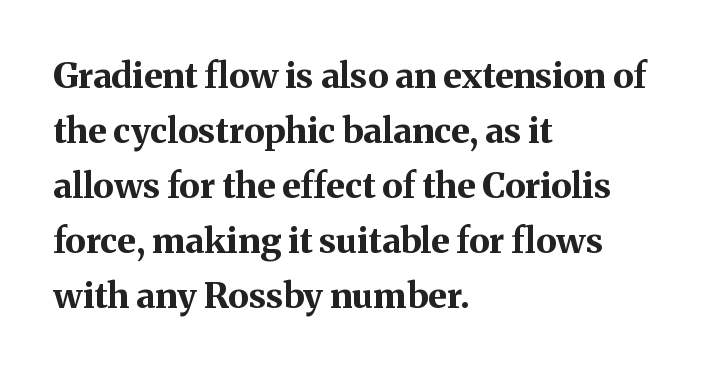
{"serif": "yes", "italic": "no", "bold": "yes", "weight": "bold", "width": "normal", "stroke_contrast": "medium", "x_height": "medium", "monospaced": "no", "underline": "no", "align": "left", "line_spacing": "normal", "line_spacing_ratio": 1.57, "letter_spacing": "normal", "letter_spacing_em": 0.0, "glyph_px": 35}
